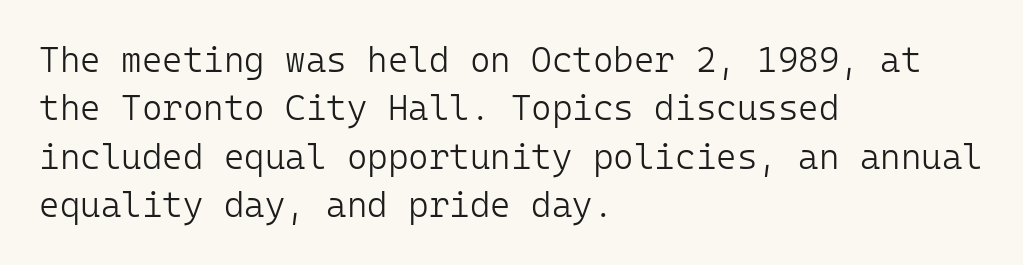
Q: Is the text bold? A: No.
Q: Is the text italic (slanted)? A: No, it is upright.
Q: Is the typeface a serif or a sans-serif typeface? A: Sans-serif.
Q: Is the text underlined? A: No.
Q: How is the paragraph aligned? A: Left-aligned.
Q: Is the spacing between letters normal or unusually wide? A: Normal.
Q: Is the spacing between lines tight, normal or loose? A: Normal.
Q: Width (condensed, normal, or wide)? A: Normal.
Q: Stroke contrast? A: Low.
Q: x-height? A: Medium.
Q: Monospaced? A: Yes.
